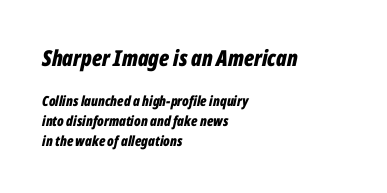
Q: Is the text bold? A: Yes.
Q: Is the text italic (slanted)? A: Yes, it leans right by about 12 degrees.
Q: Is the text underlined? A: No.
Q: How is the paragraph aligned? A: Left-aligned.
Q: Is the spacing between letters normal or unusually wide? A: Normal.
Q: Is the spacing between lines tight, normal or loose? A: Normal.
Q: Which block of text is set in a larger size, the first (top) or the second (bottom)? A: The first (top) one.
